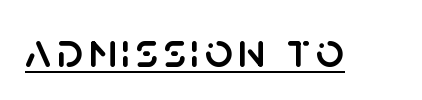
A sans-serif font was chosen for this passage. If you drew a line through each stem, it would be perfectly vertical. Honestly, the underline is the first thing you notice here. Character widths vary here, with narrow letters taking less room than wide ones.
